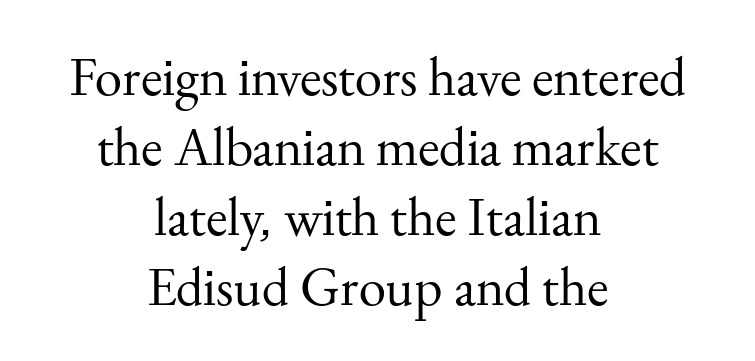
Q: Is the text bold? A: No.
Q: Is the text italic (slanted)? A: No, it is upright.
Q: Is the typeface a serif or a sans-serif typeface? A: Serif.
Q: Is the text underlined? A: No.
Q: How is the paragraph aligned? A: Centered.
Q: Is the spacing between letters normal or unusually wide? A: Normal.
Q: Is the spacing between lines tight, normal or loose? A: Normal.
Q: Width (condensed, normal, or wide)? A: Normal.
Q: Stroke contrast? A: Medium.
Q: x-height? A: Small.
Q: Monospaced? A: No.
